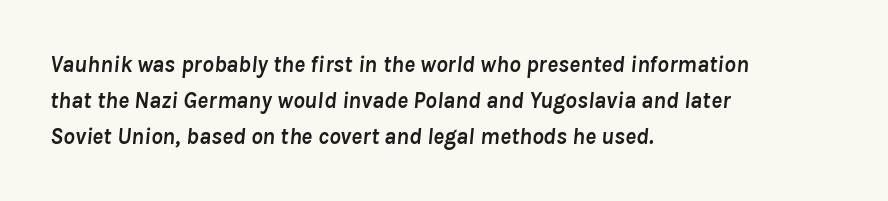
You'd pick this weight for a headline — it's a proper bold. An italicized treatment has been applied to the whole sample. Typeset ragged right — the left edge is the straight one. These lines sit exactly where default settings would place them. Standard letterfit; no display-style spreading of the glyphs.
